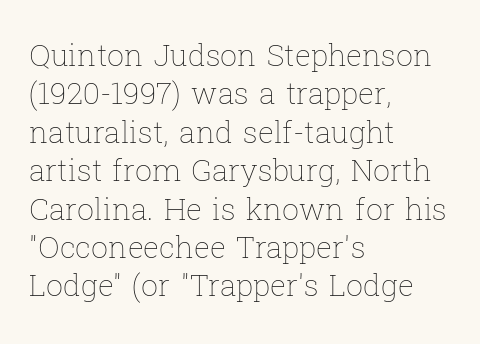
{"italic": "no", "bold": "no", "weight": "thin", "width": "normal", "stroke_contrast": "low", "x_height": "medium", "monospaced": "no", "underline": "no", "align": "left", "line_spacing": "normal", "line_spacing_ratio": 1.28, "letter_spacing": "normal", "letter_spacing_em": 0.0, "glyph_px": 30}
